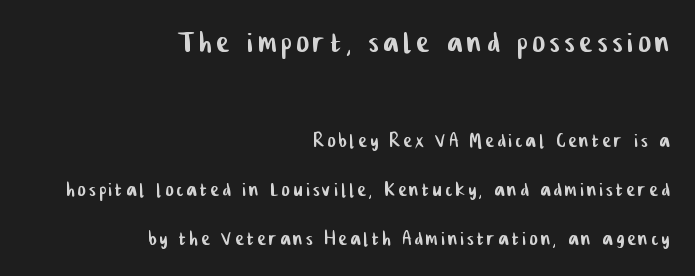
The image shows 38 px condensed sans-serif type; set right-aligned, loose line spacing (1.95x), not underlined; the first (top) block is 1.52x larger; low stroke contrast and a medium x-height.
